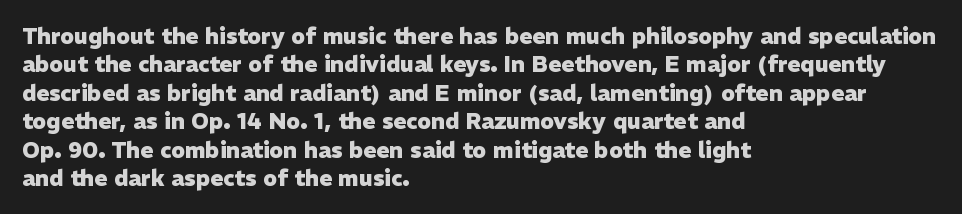
The image shows 22 px bold type, upright; set left-aligned, normal line spacing (1.29x), normal letter spacing, not underlined.
